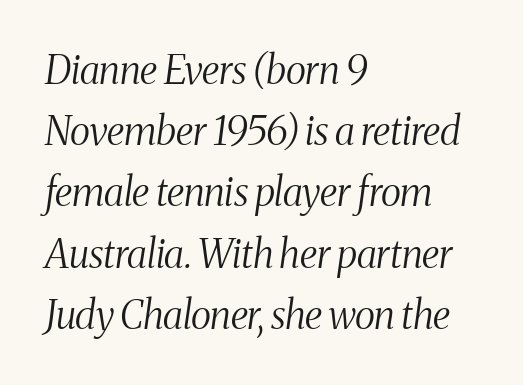
Q: Is the text bold? A: No.
Q: Is the text italic (slanted)? A: Yes, it leans right by about 8 degrees.
Q: Is the typeface a serif or a sans-serif typeface? A: Serif.
Q: Is the text underlined? A: No.
Q: How is the paragraph aligned? A: Left-aligned.
Q: Is the spacing between letters normal or unusually wide? A: Normal.
Q: Is the spacing between lines tight, normal or loose? A: Normal.
Q: Width (condensed, normal, or wide)? A: Condensed.
Q: Stroke contrast? A: Medium.
Q: x-height? A: Medium.
Q: Monospaced? A: No.
